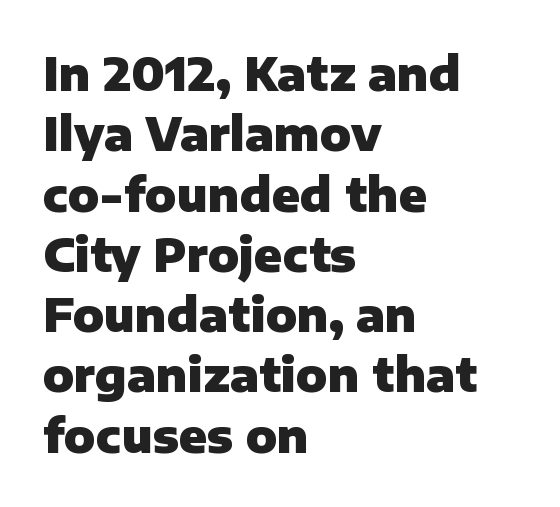
The image shows 46 px heavy sans-serif type, upright; set left-aligned, normal line spacing (1.31x), normal letter spacing, not underlined; low stroke contrast and a medium x-height.
